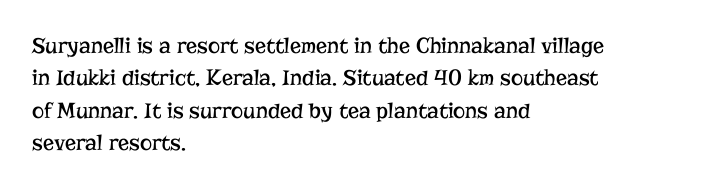
The image shows 23 px text type, upright; set left-aligned, normal line spacing (1.41x), normal letter spacing, not underlined.
